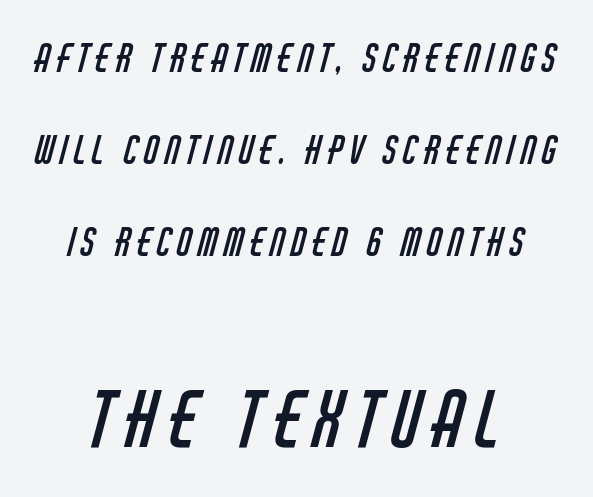
The image shows 76 px regular-weight, condensed sans-serif type; set centered, loose line spacing (2.42x), not underlined; the second (bottom) block is 2.0x larger; low stroke contrast and a large x-height.
